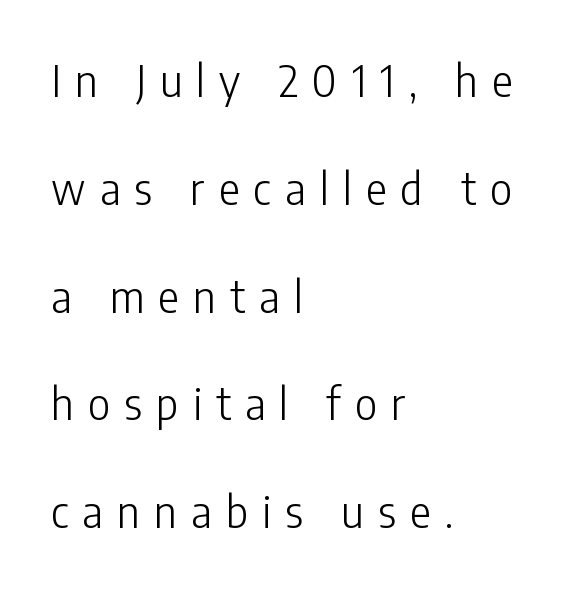
Q: Is the text bold? A: No.
Q: Is the text italic (slanted)? A: No, it is upright.
Q: Is the typeface a serif or a sans-serif typeface? A: Sans-serif.
Q: Is the text underlined? A: No.
Q: How is the paragraph aligned? A: Left-aligned.
Q: Is the spacing between letters normal or unusually wide? A: Unusually wide.
Q: Is the spacing between lines tight, normal or loose? A: Loose.
Q: Width (condensed, normal, or wide)? A: Condensed.
Q: Stroke contrast? A: Low.
Q: x-height? A: Medium.
Q: Monospaced? A: No.
